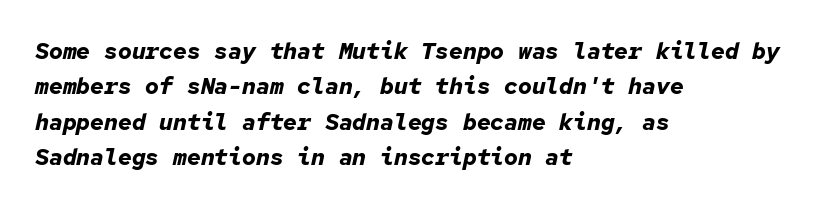
{"italic": "yes", "lean": "right", "slant_degrees": 12, "bold": "yes", "underline": "no", "align": "left", "line_spacing": "normal", "line_spacing_ratio": 1.54, "letter_spacing": "normal", "letter_spacing_em": 0.0, "glyph_px": 23}
